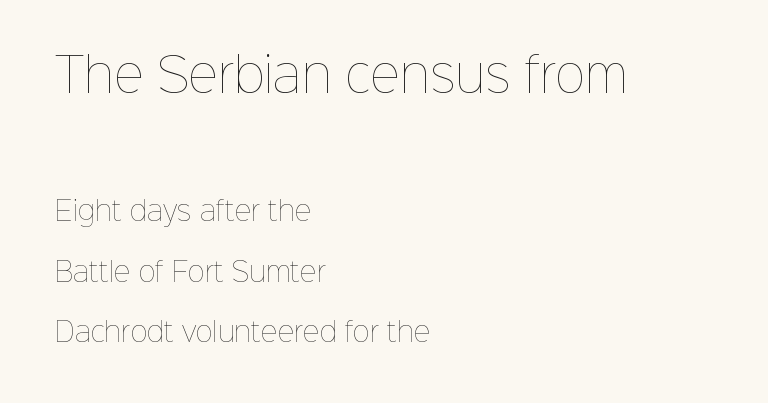
The image shows 46 px thin type, upright; set left-aligned, loose line spacing (2.33x), normal letter spacing, not underlined; the first (top) block is 1.77x larger; low stroke contrast and a medium x-height.
